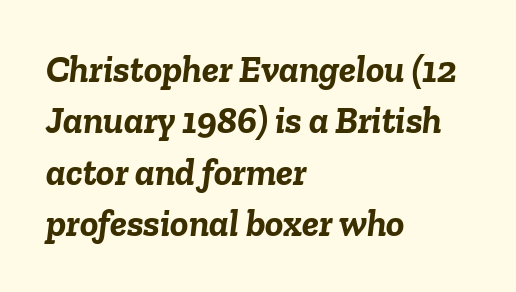
The paragraph has a hard left edge and a soft right edge. The rendering uses natural spacing where letterforms have individual widths. A typesetter would mark this as italic. Plain, unruled lines of type.
